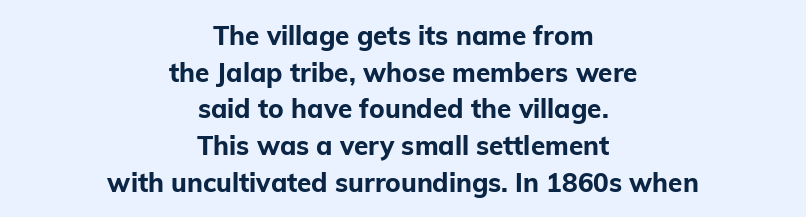
Q: Is the text bold? A: Yes.
Q: Is the text italic (slanted)? A: No, it is upright.
Q: Is the text underlined? A: No.
Q: How is the paragraph aligned? A: Centered.
Q: Is the spacing between letters normal or unusually wide? A: Normal.
Q: Is the spacing between lines tight, normal or loose? A: Normal.
